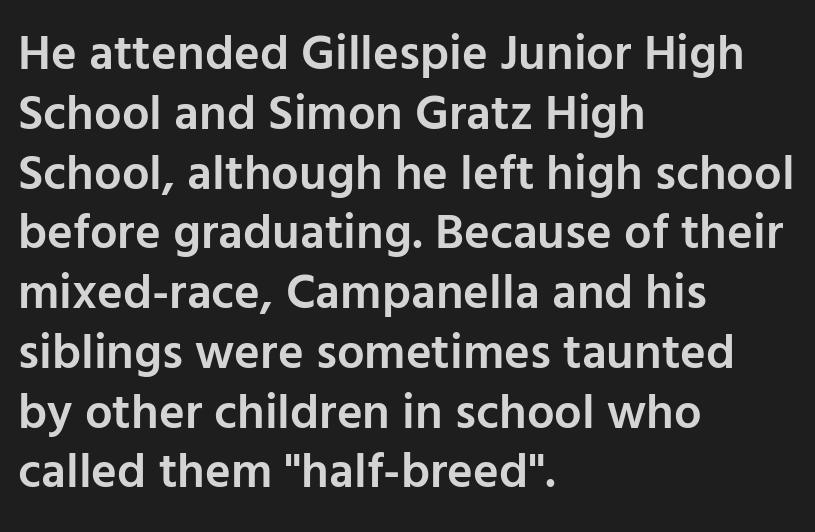
Semibold letterforms, between regular and bold. This sample uses an upright cut, with every glyph sitting square on the baseline. The compositor pushed each line to the left boundary. No feet cap the strokes, marking this as sans-serif type. Type without underlining.
